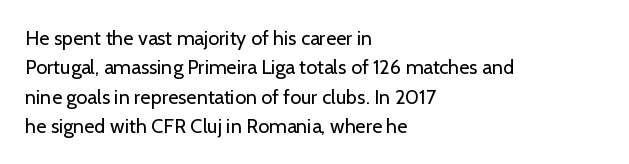
Look at the tracking — it's just the regular setting, nothing added. This sample keeps an unexceptional amount of space between lines. A typesetter would mark this as roman, not italic. Each row of text sits above clean, open space. Ink coverage per letter is moderate at most. This rendering uses left alignment, leaving the right contour irregular.
